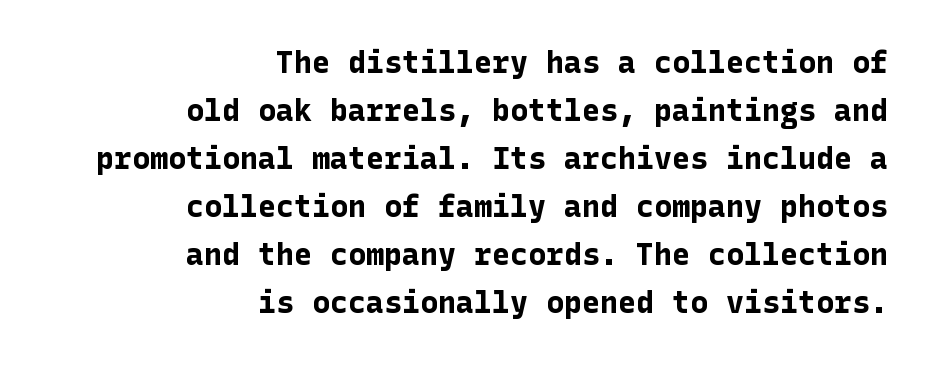
The image shows 30 px bold sans-serif type, upright; set right-aligned, normal line spacing (1.6x), normal letter spacing, not underlined; low stroke contrast and a medium x-height.
